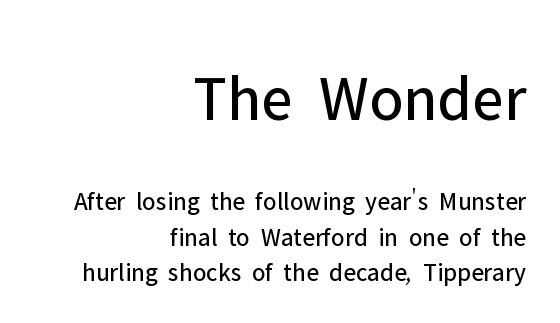
The image shows 65 px regular-weight sans-serif type, upright; set right-aligned, normal line spacing (1.37x), normal letter spacing, not underlined; the first (top) block is 2.5x larger; low stroke contrast and a medium x-height.
